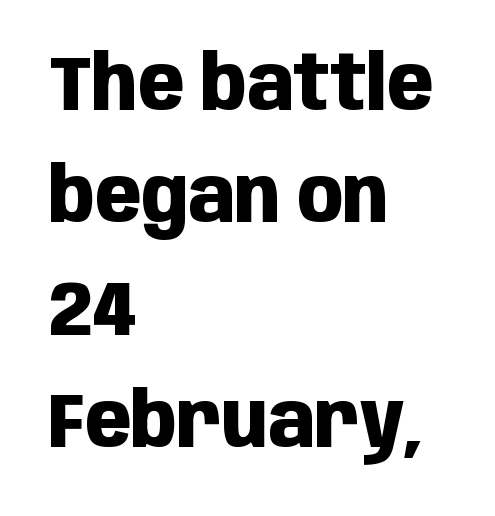
{"serif": "no", "italic": "no", "bold": "yes", "weight": "heavy", "width": "condensed", "stroke_contrast": "low", "x_height": "large", "monospaced": "no", "underline": "no", "align": "left", "line_spacing": "normal", "line_spacing_ratio": 1.48, "letter_spacing": "normal", "letter_spacing_em": 0.0, "glyph_px": 76}
